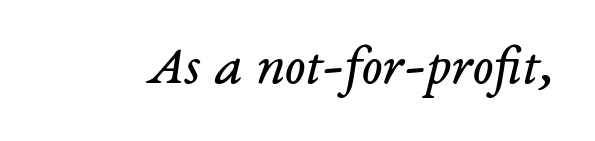
Q: Is the text bold? A: No.
Q: Is the text italic (slanted)? A: Yes, it leans right by about 14 degrees.
Q: Is the typeface a serif or a sans-serif typeface? A: Serif.
Q: Is the text underlined? A: No.
Q: Is the spacing between letters normal or unusually wide? A: Normal.
Q: Width (condensed, normal, or wide)? A: Normal.
Q: Stroke contrast? A: Low.
Q: x-height? A: Medium.
Q: Monospaced? A: No.
